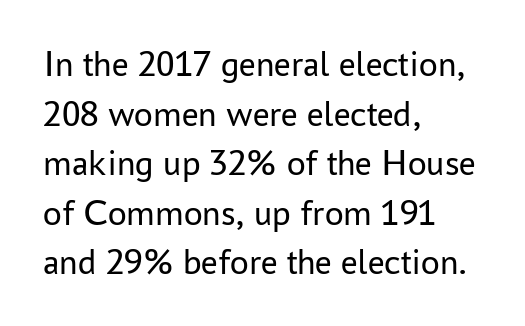
Q: Is the text bold? A: No.
Q: Is the text italic (slanted)? A: No, it is upright.
Q: Is the typeface a serif or a sans-serif typeface? A: Sans-serif.
Q: Is the text underlined? A: No.
Q: How is the paragraph aligned? A: Left-aligned.
Q: Is the spacing between letters normal or unusually wide? A: Normal.
Q: Is the spacing between lines tight, normal or loose? A: Normal.
Q: Width (condensed, normal, or wide)? A: Normal.
Q: Stroke contrast? A: Low.
Q: x-height? A: Medium.
Q: Monospaced? A: No.
